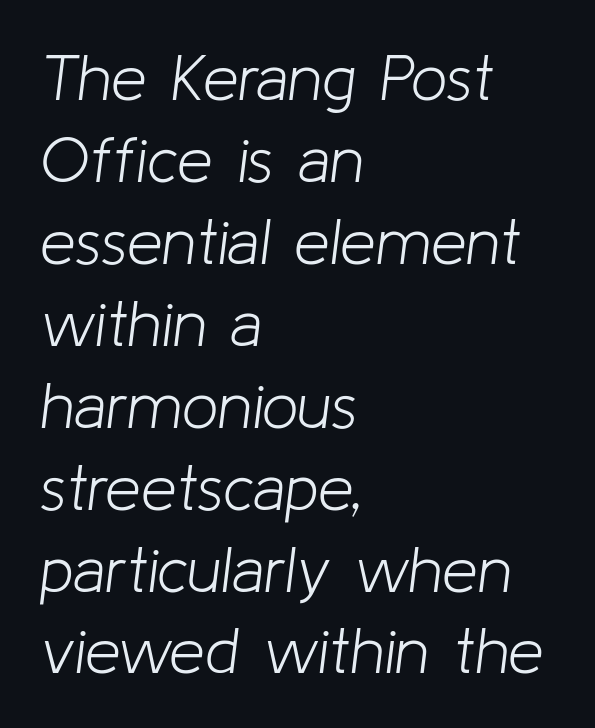
Q: Is the text bold? A: No.
Q: Is the text italic (slanted)? A: Yes, it leans right by about 8 degrees.
Q: Is the text underlined? A: No.
Q: How is the paragraph aligned? A: Left-aligned.
Q: Is the spacing between letters normal or unusually wide? A: Normal.
Q: Is the spacing between lines tight, normal or loose? A: Normal.
Q: Width (condensed, normal, or wide)? A: Normal.
Q: Stroke contrast? A: Low.
Q: x-height? A: Medium.
Q: Monospaced? A: No.
